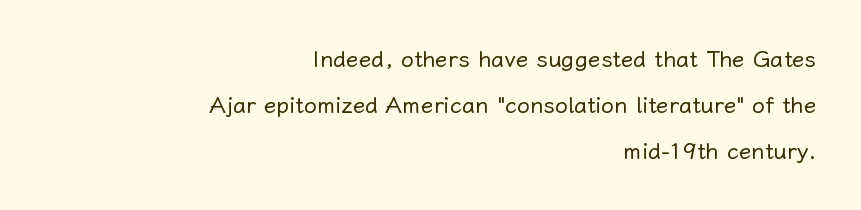
Does extra space separate the letters? No, they use regular spacing. A great deal of white space separates one row of letters from the next. Descender tails drop into unmarked territory. Posture: upright roman. The strokes carry an ordinary text weight at most.
